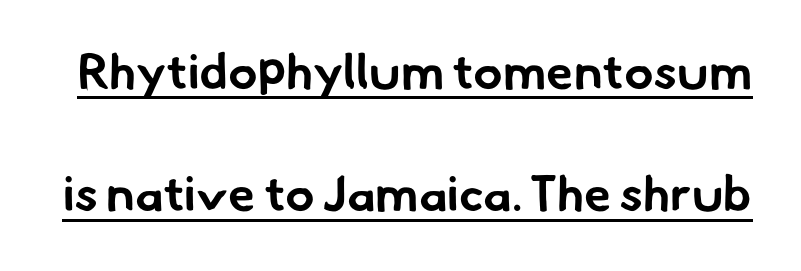
Q: Is the text bold? A: Yes.
Q: Is the typeface a serif or a sans-serif typeface? A: Sans-serif.
Q: Is the text underlined? A: Yes.
Q: Is the spacing between letters normal or unusually wide? A: Normal.
Q: Is the spacing between lines tight, normal or loose? A: Loose.
Q: Width (condensed, normal, or wide)? A: Normal.
Q: Stroke contrast? A: Low.
Q: x-height? A: Small.
Q: Monospaced? A: No.
